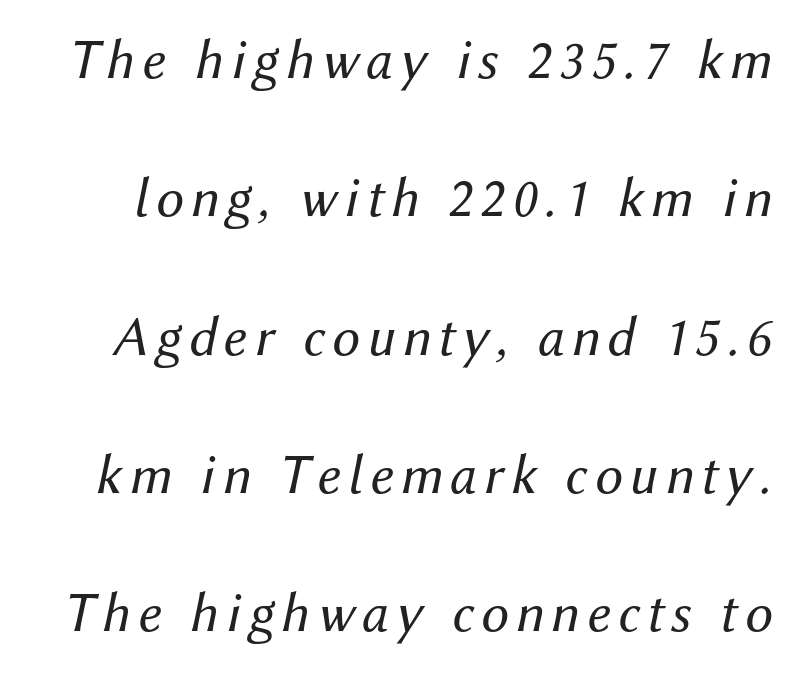
The image shows 56 px regular-weight type, italic (leaning right); set loose line spacing (2.47x), not underlined; medium stroke contrast and a medium x-height.
